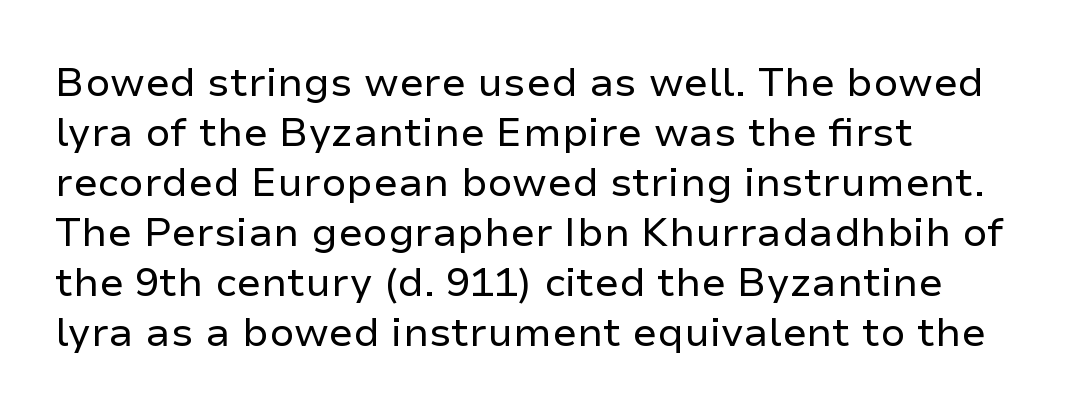
A classic flush-left, rag-right setting is used for this passage. The type is set solid horizontally, with unmodified tracking. If you drew a line through each stem, it would be perfectly vertical. This sample has the flowing, uneven cadence of proportional lettering.
